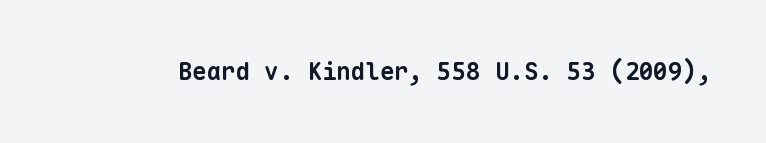
{"bold": "yes", "underline": "no", "letter_spacing": "normal", "letter_spacing_em": 0.0, "glyph_px": 24}
